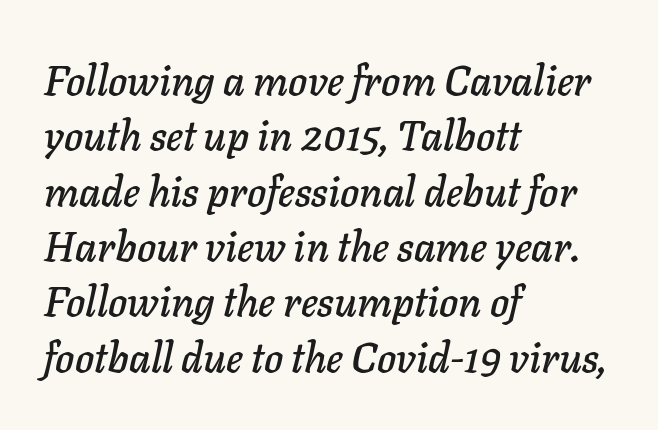
The image shows 41 px text type, italic (leaning right); set left-aligned, normal line spacing (1.35x), normal letter spacing, not underlined; low stroke contrast and a medium x-height.
